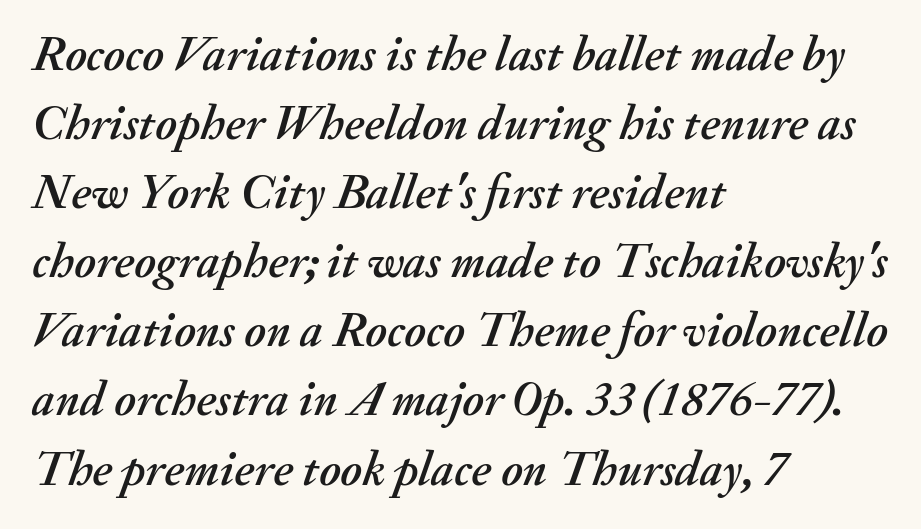
{"italic": "yes", "lean": "right", "slant_degrees": 20, "width": "normal", "stroke_contrast": "medium", "x_height": "small", "monospaced": "no", "underline": "no", "align": "left", "line_spacing": "normal", "line_spacing_ratio": 1.41, "letter_spacing": "normal", "letter_spacing_em": 0.0, "glyph_px": 49}
